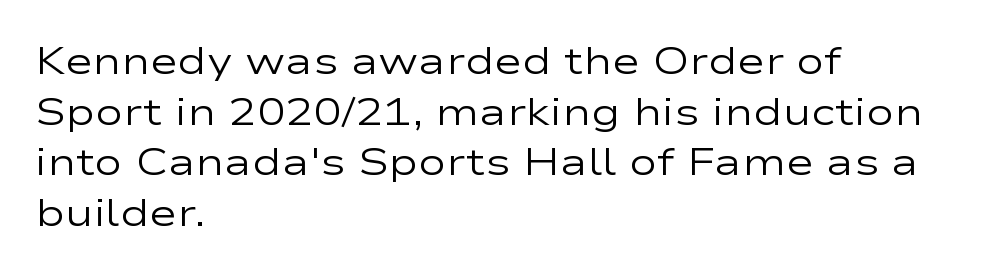
{"serif": "no", "italic": "no", "bold": "no", "weight": "regular", "width": "wide", "stroke_contrast": "low", "x_height": "medium", "monospaced": "no", "underline": "no", "align": "left", "line_spacing": "normal", "line_spacing_ratio": 1.33, "letter_spacing": "normal", "letter_spacing_em": 0.0, "glyph_px": 38}
